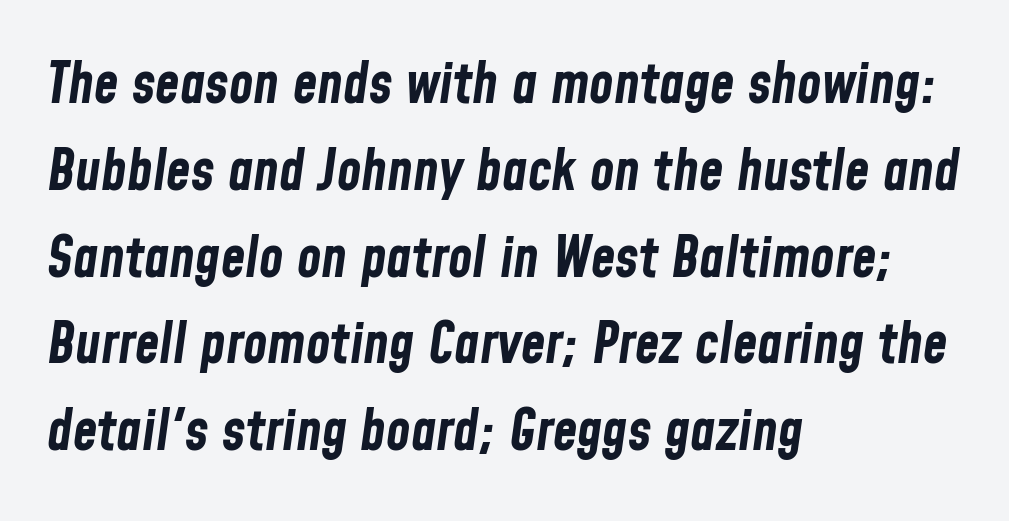
The image shows 56 px bold, condensed type, italic (leaning right); set left-aligned, normal line spacing (1.55x), normal letter spacing, not underlined; low stroke contrast and a medium x-height.
